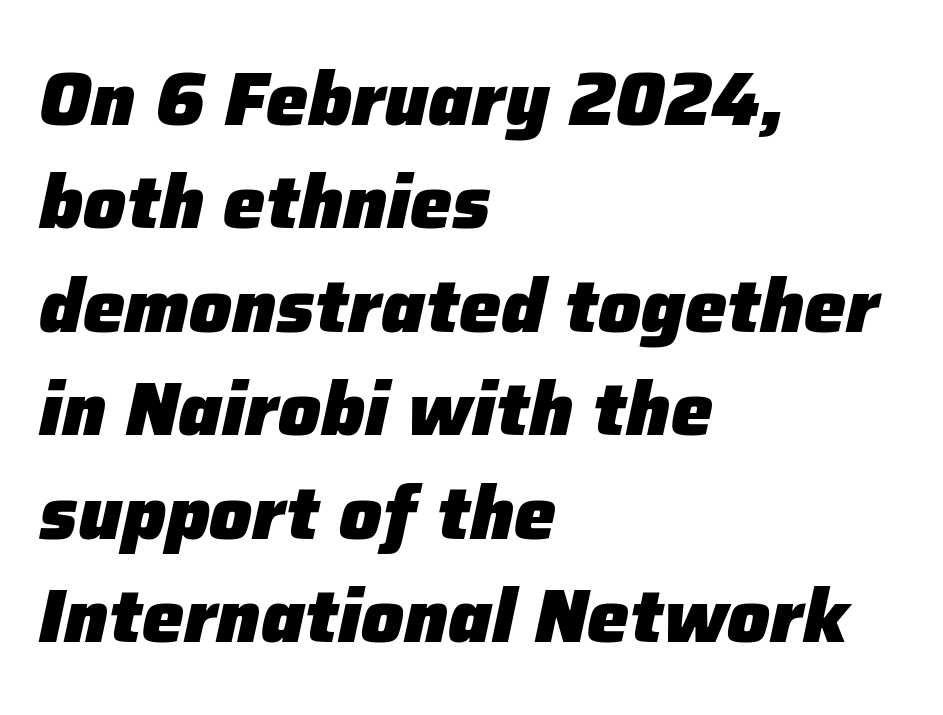
Q: Is the text bold? A: Yes.
Q: Is the text italic (slanted)? A: Yes, it leans right by about 12 degrees.
Q: Is the text underlined? A: No.
Q: How is the paragraph aligned? A: Left-aligned.
Q: Is the spacing between letters normal or unusually wide? A: Normal.
Q: Is the spacing between lines tight, normal or loose? A: Normal.
Q: Width (condensed, normal, or wide)? A: Normal.
Q: Stroke contrast? A: Low.
Q: x-height? A: Medium.
Q: Monospaced? A: No.
